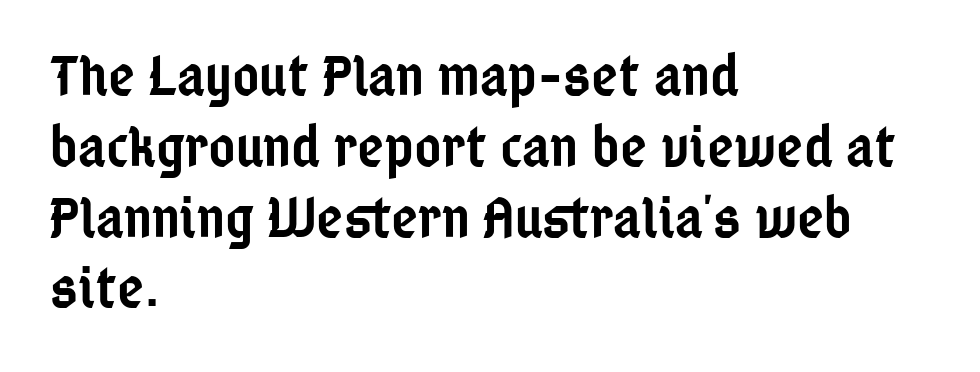
Here the glyphs are tracked normally, forming tight word shapes. Weight check: semibold — heavier than regular, not quite bold. When letters stand straight like this, we call the style roman or upright. Just letters on the line, the space beneath them empty.
